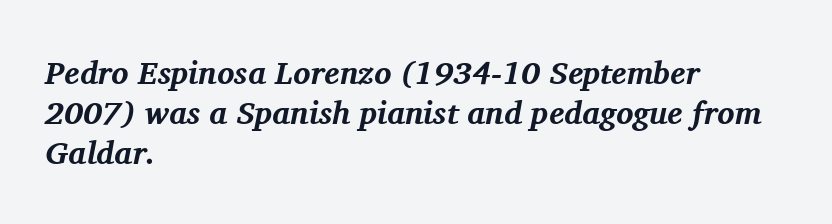
{"serif": "yes", "italic": "yes", "lean": "right", "slant_degrees": 11, "bold": "yes", "weight": "bold", "width": "normal", "stroke_contrast": "medium", "x_height": "medium", "monospaced": "no", "underline": "no", "align": "left", "line_spacing": "normal", "line_spacing_ratio": 1.25, "letter_spacing": "normal", "letter_spacing_em": 0.0, "glyph_px": 32}
